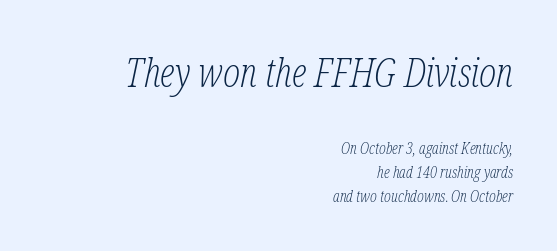
The image shows 40 px light, condensed serif type, italic (leaning right); set right-aligned, normal line spacing (1.5x), normal letter spacing, not underlined; the first (top) block is 2.5x larger; low stroke contrast and a medium x-height.
